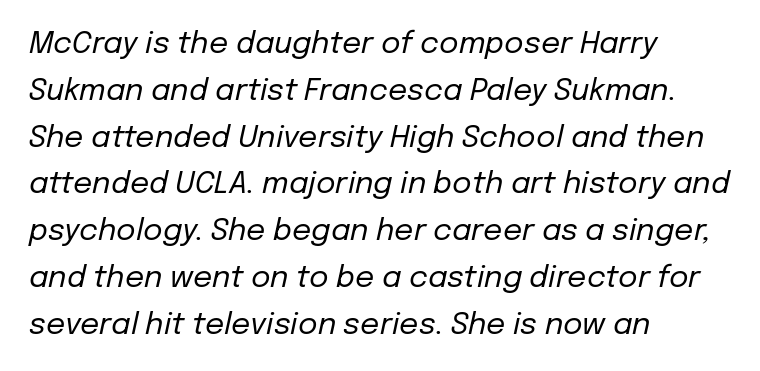
{"italic": "yes", "lean": "right", "slant_degrees": 12, "bold": "no", "weight": "regular", "width": "normal", "stroke_contrast": "low", "x_height": "medium", "monospaced": "no", "underline": "no", "align": "left", "line_spacing": "normal", "line_spacing_ratio": 1.56, "letter_spacing": "normal", "letter_spacing_em": 0.0, "glyph_px": 30}
